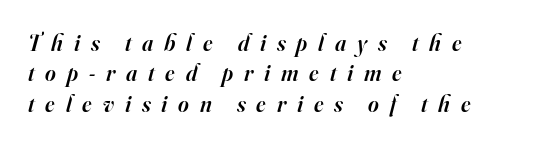
{"italic": "yes", "lean": "right", "slant_degrees": 16, "bold": "semi", "underline": "no", "align": "left", "line_spacing": "normal", "line_spacing_ratio": 1.32, "letter_spacing": "wide", "letter_spacing_em": 0.47, "glyph_px": 23}
